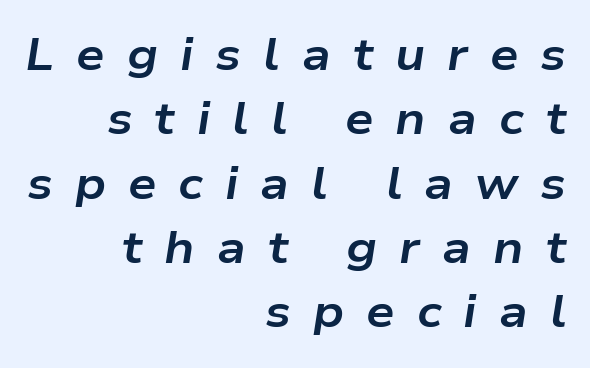
{"italic": "yes", "lean": "right", "slant_degrees": 9, "bold": "yes", "weight": "bold", "width": "wide", "stroke_contrast": "low", "x_height": "medium", "monospaced": "no", "underline": "no", "align": "right", "line_spacing": "normal", "line_spacing_ratio": 1.43, "letter_spacing": "wide", "letter_spacing_em": 0.49, "glyph_px": 45}
